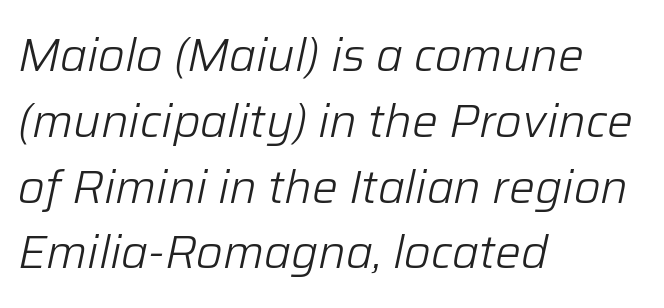
The image shows 46 px light type, italic (leaning right); set left-aligned, normal line spacing (1.43x), normal letter spacing, not underlined; low stroke contrast and a medium x-height.
